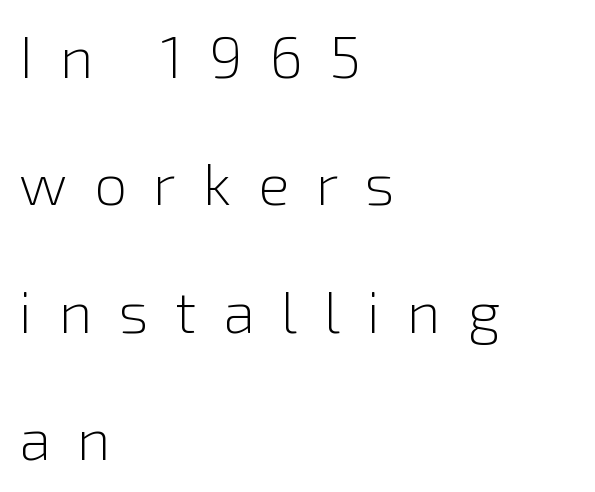
{"serif": "no", "italic": "no", "bold": "no", "weight": "light", "width": "normal", "stroke_contrast": "low", "x_height": "medium", "monospaced": "no", "underline": "no", "align": "left", "line_spacing": "loose", "line_spacing_ratio": 2.16, "letter_spacing": "wide", "letter_spacing_em": 0.45, "glyph_px": 59}
